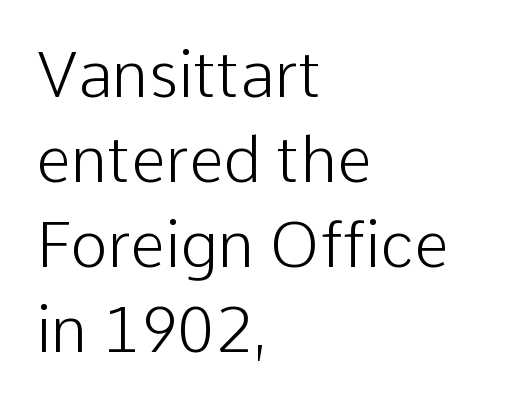
{"serif": "no", "italic": "no", "bold": "no", "weight": "light", "width": "normal", "stroke_contrast": "low", "x_height": "medium", "monospaced": "no", "underline": "no", "align": "left", "line_spacing": "normal", "line_spacing_ratio": 1.35, "letter_spacing": "normal", "letter_spacing_em": 0.0, "glyph_px": 63}
